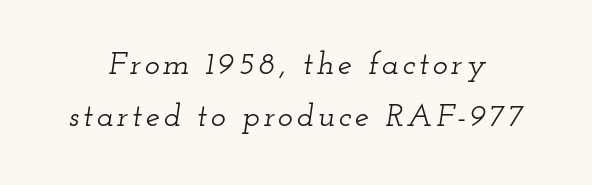
Observe the lean: these are italic letterforms. Note the varied advance widths — an 'i' is clearly narrower than an 'm'. The specimen omits any rule beneath the text block's lines. Typographically, this falls in the serif category.
